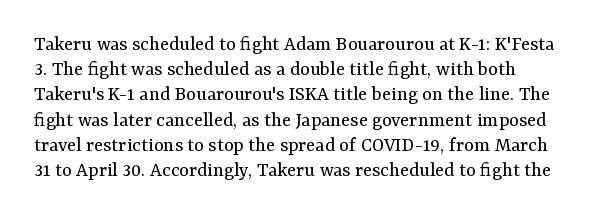
A bare baseline throughout the passage. The gaps between neighbouring characters are ordinary and unremarkable. Italic: no, the glyphs are upright roman. Weight: not bold — regular or lighter.
